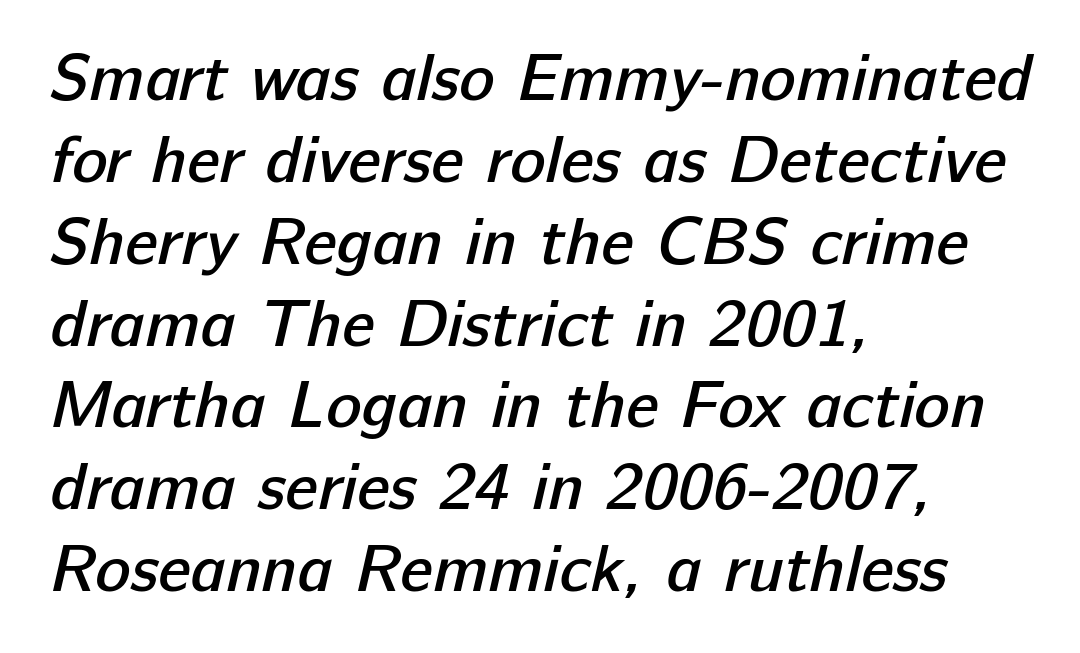
Compared with an ordinary text face, these strokes are moderately heavier — a semibold. Check where the strokes stop: nothing finishes them off — pure sans. Lines of text with bare space underneath. A typesetter would call this proportional, since set widths differ per character. The rag falls on the right side of this text block. Observe the ordinary spacing: letters are neighbours, not strangers.
